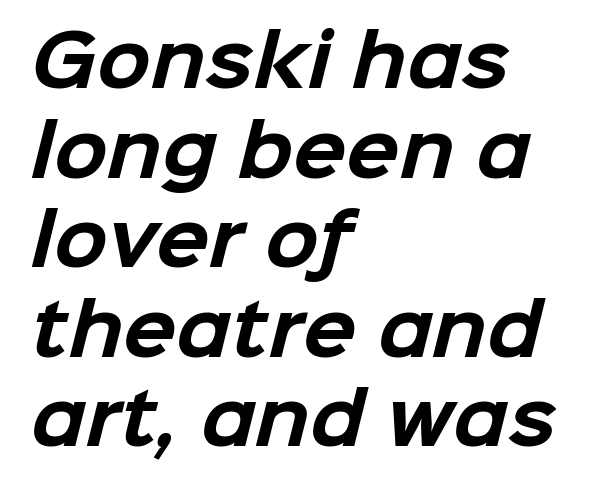
The image shows 70 px bold sans-serif type; set left-aligned, normal line spacing (1.28x), normal letter spacing, not underlined; low stroke contrast and a medium x-height.
